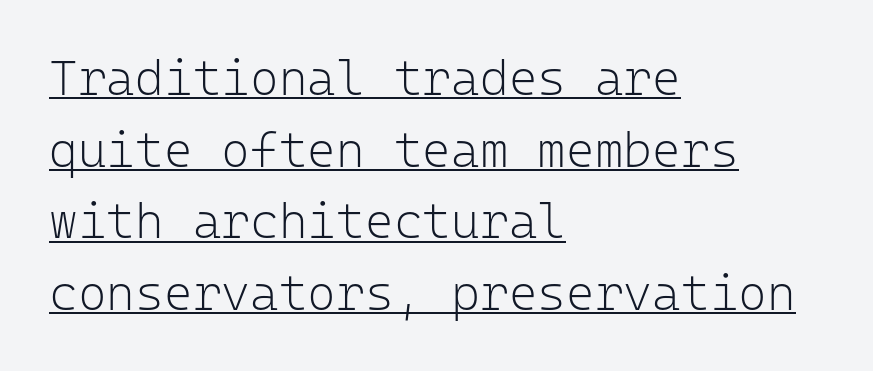
The image shows 49 px light sans-serif type, upright, monospaced; set left-aligned, normal line spacing (1.46x), normal letter spacing, underlined; low stroke contrast and a medium x-height.
